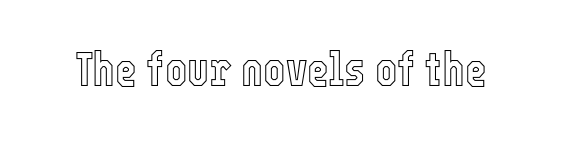
{"italic": "no", "width": "condensed", "x_height": "medium", "monospaced": "no", "underline": "no", "letter_spacing": "normal", "letter_spacing_em": 0.0, "glyph_px": 47}
